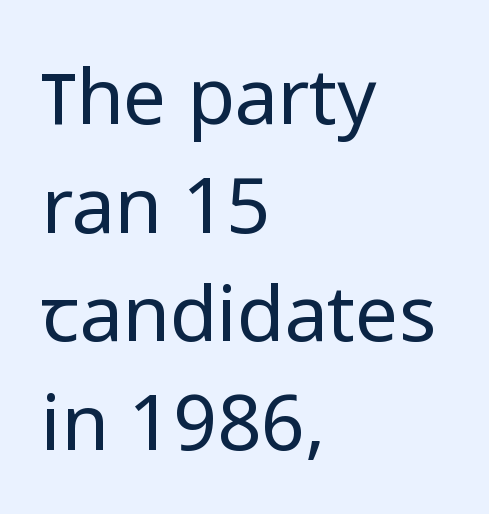
{"serif": "no", "italic": "no", "bold": "no", "weight": "regular", "width": "normal", "stroke_contrast": "low", "x_height": "medium", "monospaced": "no", "underline": "no", "align": "left", "line_spacing": "normal", "line_spacing_ratio": 1.41, "letter_spacing": "normal", "letter_spacing_em": 0.0, "glyph_px": 77}
